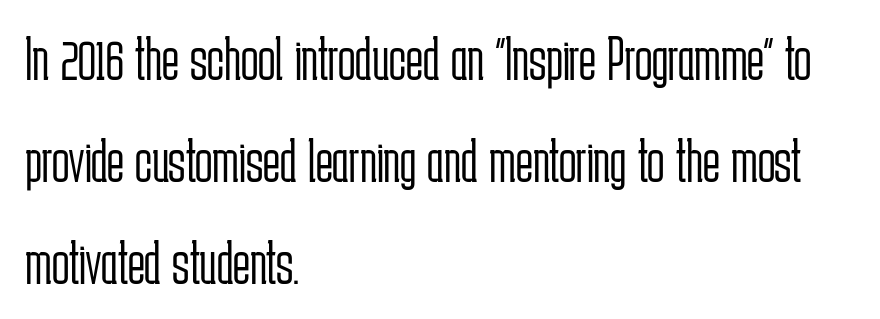
The image shows 64 px light, condensed sans-serif type, upright; set left-aligned, normal line spacing (1.59x), normal letter spacing, not underlined; low stroke contrast and a medium x-height.
